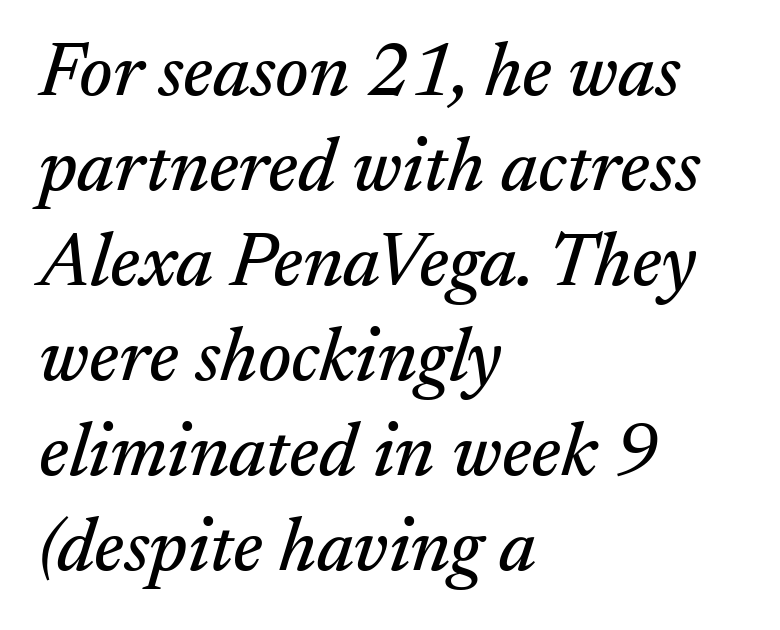
Q: Is the text italic (slanted)? A: Yes, it leans right by about 17 degrees.
Q: Is the typeface a serif or a sans-serif typeface? A: Serif.
Q: Is the text underlined? A: No.
Q: How is the paragraph aligned? A: Left-aligned.
Q: Is the spacing between letters normal or unusually wide? A: Normal.
Q: Is the spacing between lines tight, normal or loose? A: Normal.
Q: Width (condensed, normal, or wide)? A: Normal.
Q: Stroke contrast? A: Medium.
Q: x-height? A: Small.
Q: Monospaced? A: No.
